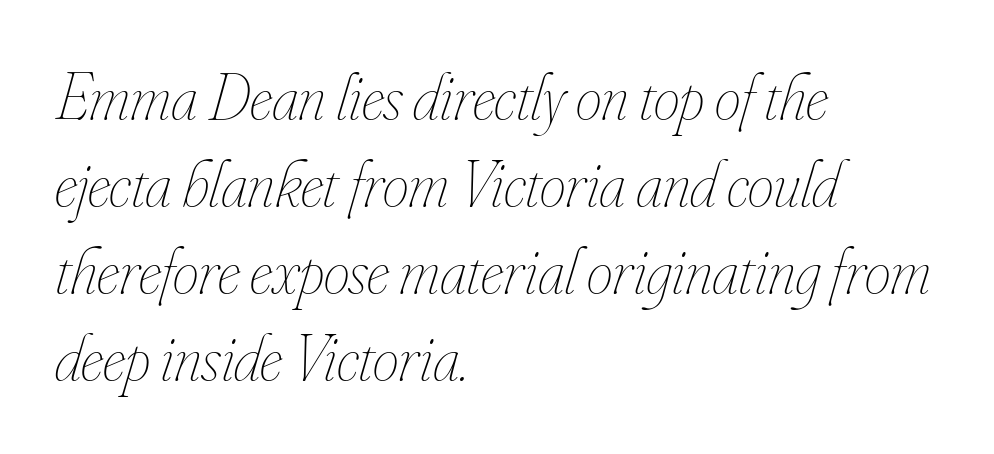
The image shows 66 px thin, condensed type, italic (leaning right); set left-aligned, normal line spacing (1.32x), normal letter spacing, not underlined; low stroke contrast and a small x-height.
